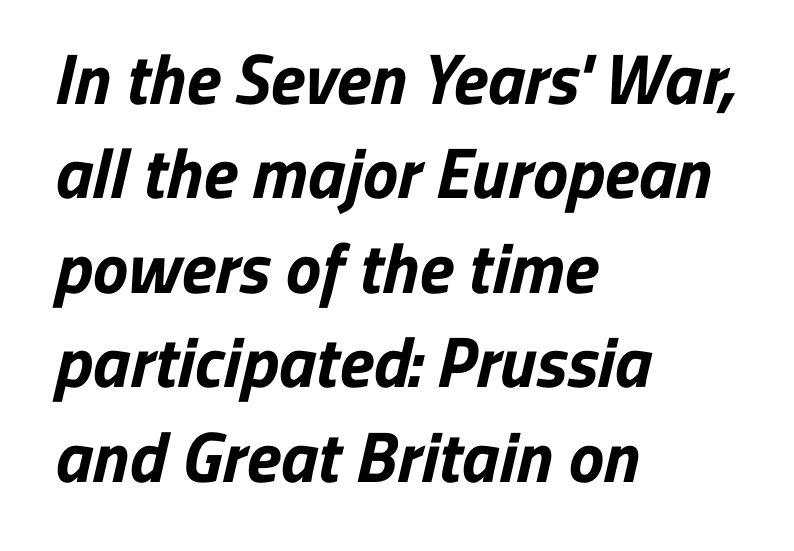
The image shows 71 px bold sans-serif type; set left-aligned, normal line spacing (1.33x), normal letter spacing, not underlined; low stroke contrast and a medium x-height.
